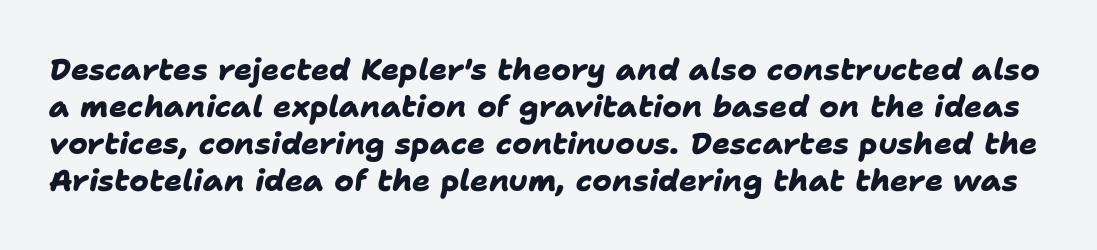
The glyphs in this specimen are sans serif. The type is set solid horizontally, with unmodified tracking. The letters advance in unequal steps, a hallmark of proportional type. Just letters on the line, the space beneath them empty. The letters are bold, with thick, heavy strokes.
